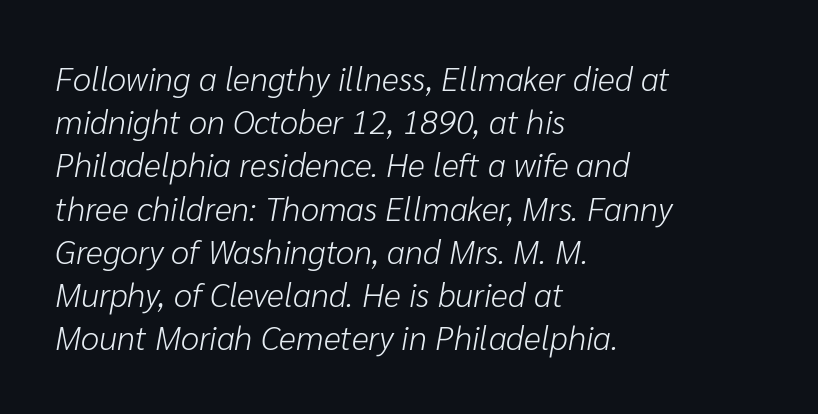
Here the designer chose a conventional face with non-uniform glyph widths. The letterforms sit shoulder to shoulder at normal distance. The rag falls on the right side of this text block. Observe the lean: these are italic letterforms. Descender tails drop into unmarked territory.
